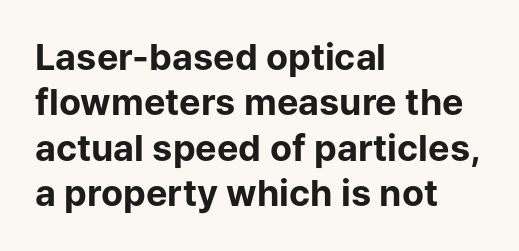
Q: Is the text bold? A: Yes.
Q: Is the text italic (slanted)? A: No, it is upright.
Q: Is the typeface a serif or a sans-serif typeface? A: Sans-serif.
Q: Is the text underlined? A: No.
Q: How is the paragraph aligned? A: Left-aligned.
Q: Is the spacing between letters normal or unusually wide? A: Normal.
Q: Is the spacing between lines tight, normal or loose? A: Normal.
Q: Width (condensed, normal, or wide)? A: Normal.
Q: Stroke contrast? A: Low.
Q: x-height? A: Medium.
Q: Monospaced? A: No.
